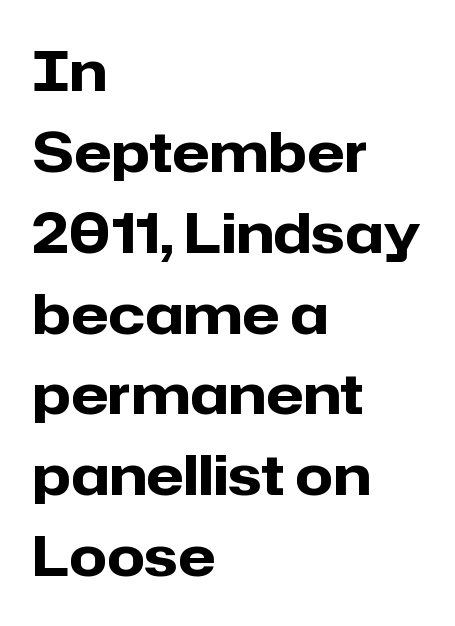
The paragraph shown leans on its left margin. Posture: upright roman. Honestly, there is no underline to notice here at all. The letters carry no serifs — their stems end cleanly without finishing strokes. The vertical gap from one line to the next is medium. Each letter keeps its own natural width here, so spacing adapts to shape.
